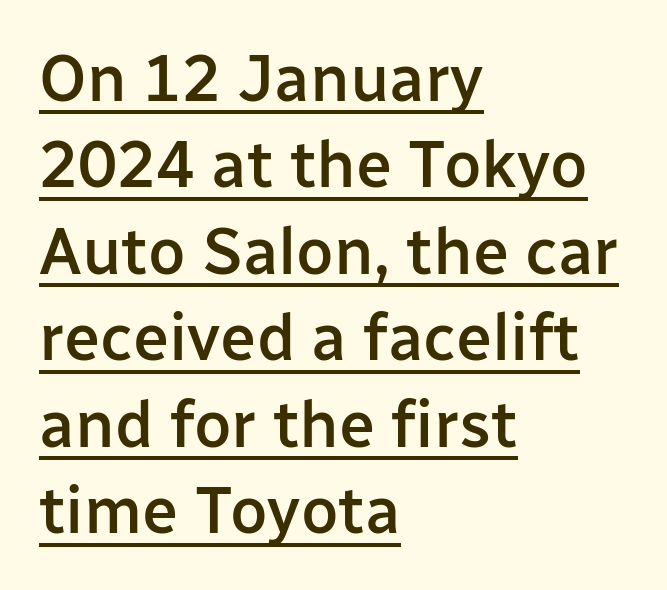
{"serif": "no", "italic": "no", "bold": "semi", "weight": "semibold", "width": "normal", "stroke_contrast": "low", "x_height": "medium", "monospaced": "no", "underline": "yes", "align": "left", "line_spacing": "normal", "line_spacing_ratio": 1.33, "letter_spacing": "normal", "letter_spacing_em": 0.0, "glyph_px": 65}
